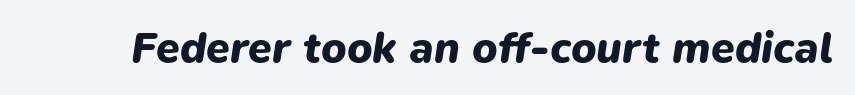
Short note: letters normally spaced. These lines are rendered in a variable-pitch font. The axis of the letterforms is tilted away from vertical. These lines carry a lot of weight — the face is fully bold. This rendering features lettering with no underline.
